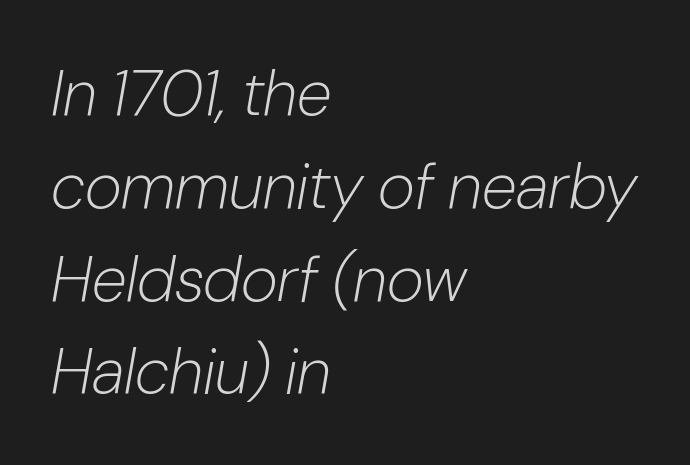
The image shows 64 px light type, italic (leaning right); set left-aligned, normal line spacing (1.45x), normal letter spacing, not underlined; low stroke contrast and a medium x-height.
